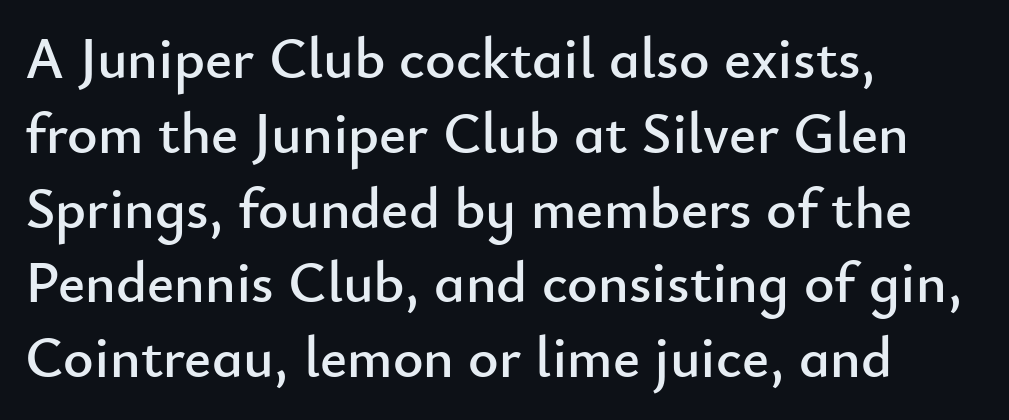
{"serif": "no", "italic": "no", "width": "normal", "stroke_contrast": "low", "x_height": "small", "monospaced": "no", "underline": "no", "align": "left", "line_spacing": "normal", "line_spacing_ratio": 1.29, "letter_spacing": "normal", "letter_spacing_em": 0.0, "glyph_px": 58}
